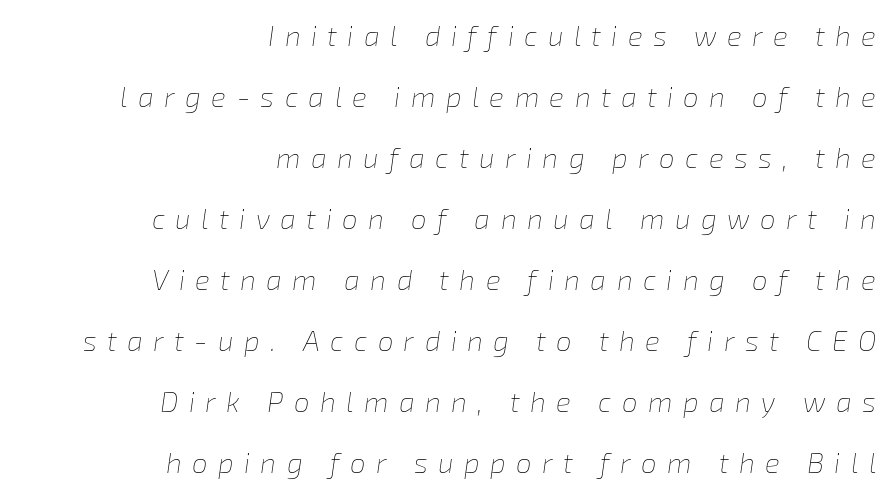
Quick note: underline off. Weight class: somewhere from thin through regular. Which margin do the lines hug? The right one — the left edge is uneven. Style check: oblique. Do the characters align in a grid? No, the font is proportional.
